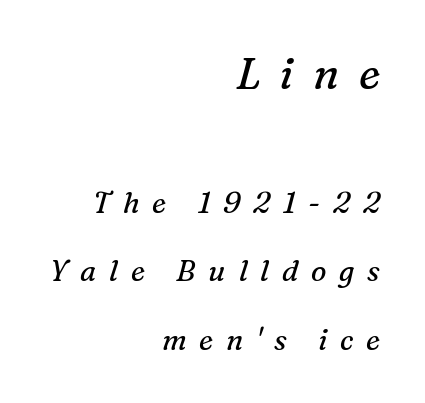
The image shows 44 px regular-weight serif type, italic (leaning right); set right-aligned, loose line spacing (2.36x), unusually wide letter spacing (+0.44 em), not underlined; the first (top) block is 1.52x larger; medium stroke contrast and a medium x-height.
